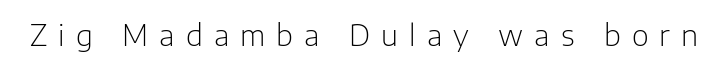
The words here are not underlined. A typesetter would call this proportional, since set widths differ per character. Is this a sans? Yes — the strokes have no serifs. Words appear elongated and porous because spacing is wide. Italic: no, the glyphs are upright roman.
